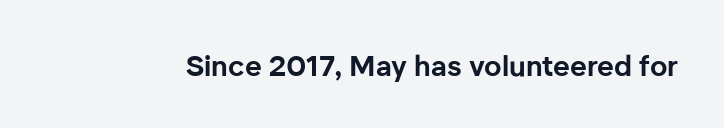
The image shows 29 px bold sans-serif type, upright; set normal letter spacing, not underlined; low stroke contrast and a medium x-height.
